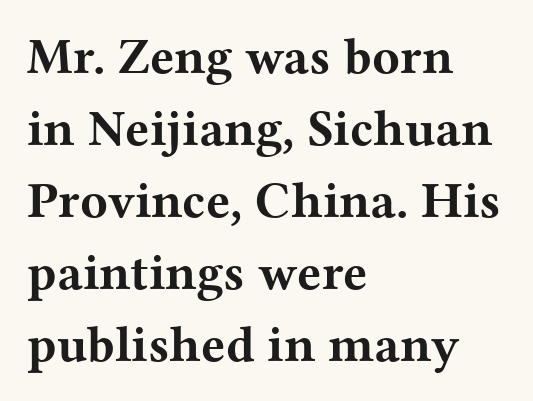
Horizontal alignment here is leftward, the default for most running prose. Words float on clear page, feet unadorned. Standard letterfit; no display-style spreading of the glyphs. Strong, thick strokes mark this as bold type. You can tell from the footed stems that serif type was used. Proportional: the letters do not fall into vertical columns.
